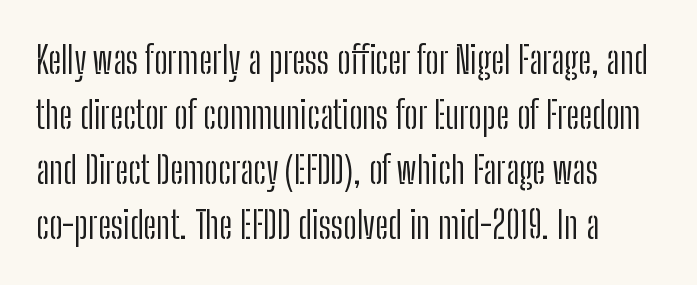
{"serif": "no", "italic": "no", "bold": "no", "weight": "light", "width": "condensed", "stroke_contrast": "low", "x_height": "medium", "monospaced": "no", "underline": "no", "align": "left", "line_spacing": "normal", "line_spacing_ratio": 1.45, "letter_spacing": "normal", "letter_spacing_em": 0.0, "glyph_px": 38}
